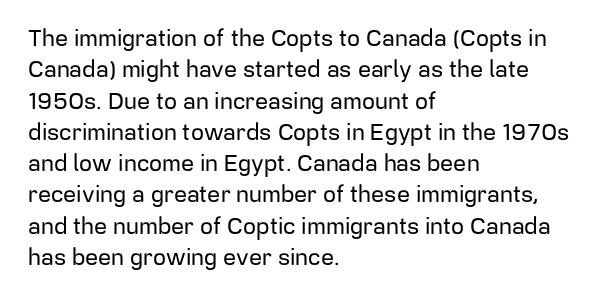
Q: Is the text italic (slanted)? A: No, it is upright.
Q: Is the text underlined? A: No.
Q: How is the paragraph aligned? A: Left-aligned.
Q: Is the spacing between letters normal or unusually wide? A: Normal.
Q: Is the spacing between lines tight, normal or loose? A: Normal.
